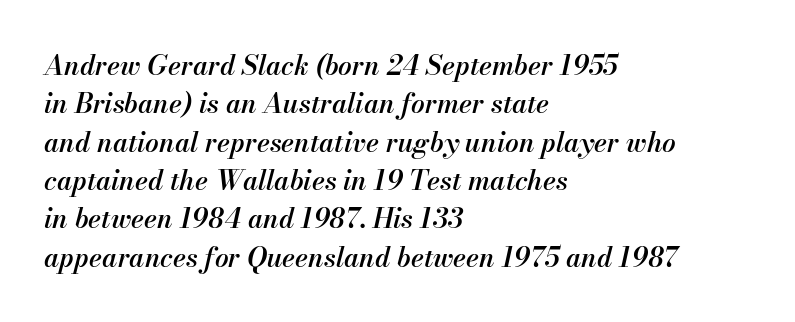
Tracking here is standard; glyphs follow each other at the usual distance. The ragged edge is on the right, which tells us the setting is flush left. Line spacing here is normal. A clean baseline with only descenders dipping below it. Slant detected: the letters are inclined.
